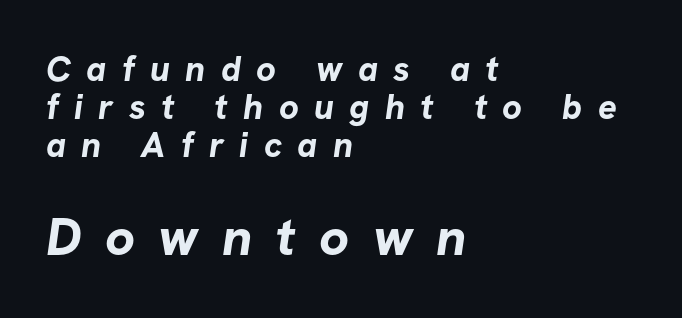
Q: Is the text bold? A: Yes.
Q: Is the typeface a serif or a sans-serif typeface? A: Sans-serif.
Q: Is the text underlined? A: No.
Q: How is the paragraph aligned? A: Left-aligned.
Q: Is the spacing between letters normal or unusually wide? A: Unusually wide.
Q: Is the spacing between lines tight, normal or loose? A: Tight.
Q: Which block of text is set in a larger size, the first (top) or the second (bottom)? A: The second (bottom) one.
Q: Width (condensed, normal, or wide)? A: Normal.
Q: Stroke contrast? A: Low.
Q: x-height? A: Medium.
Q: Monospaced? A: No.
